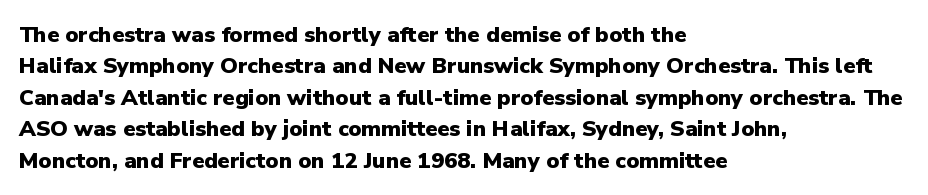
{"italic": "no", "bold": "yes", "underline": "no", "align": "left", "line_spacing": "normal", "line_spacing_ratio": 1.43, "letter_spacing": "normal", "letter_spacing_em": 0.0, "glyph_px": 22}
